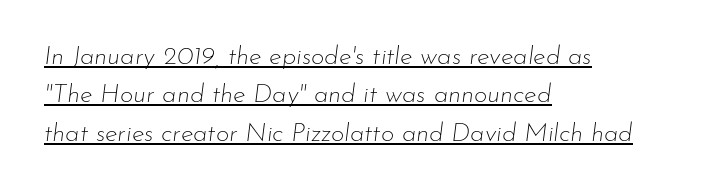
Q: Is the text bold? A: No.
Q: Is the text italic (slanted)? A: Yes, it leans right by about 7 degrees.
Q: Is the text underlined? A: Yes.
Q: How is the paragraph aligned? A: Left-aligned.
Q: Is the spacing between letters normal or unusually wide? A: Normal.
Q: Is the spacing between lines tight, normal or loose? A: Normal.
